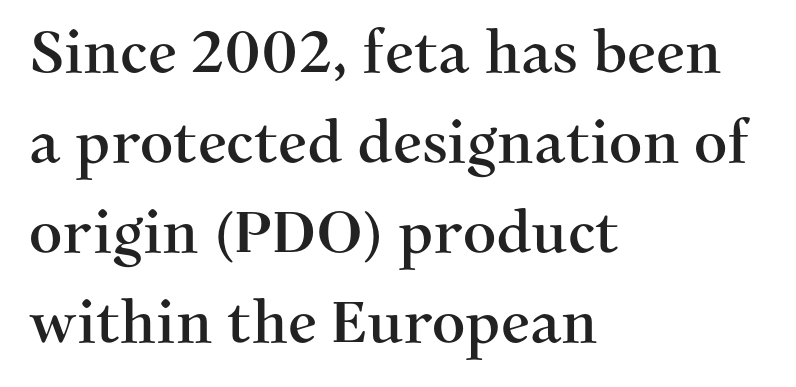
The image shows 58 px serif type, upright; set left-aligned, normal line spacing (1.55x), normal letter spacing, not underlined; medium stroke contrast and a medium x-height.
